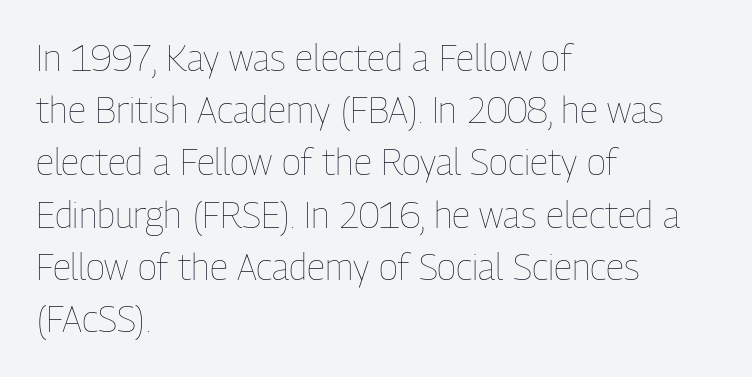
The image shows 36 px thin, condensed type, upright; set left-aligned, normal line spacing (1.45x), normal letter spacing, not underlined; low stroke contrast and a medium x-height.
